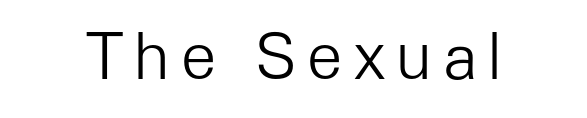
Q: Is the text bold? A: No.
Q: Is the text italic (slanted)? A: No, it is upright.
Q: Is the typeface a serif or a sans-serif typeface? A: Sans-serif.
Q: Is the text underlined? A: No.
Q: Width (condensed, normal, or wide)? A: Normal.
Q: Stroke contrast? A: Low.
Q: x-height? A: Medium.
Q: Monospaced? A: No.
